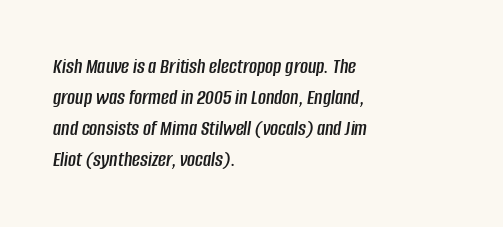
The gap between lines stays unmarked. Each line starts at the same left margin while the right side varies. Nothing unusual about the tracking: characters are spaced as the font intends. Characters are canted at an angle relative to the baseline's perpendicular. Vertically, the passage feels balanced, rows spaced as you'd expect.
